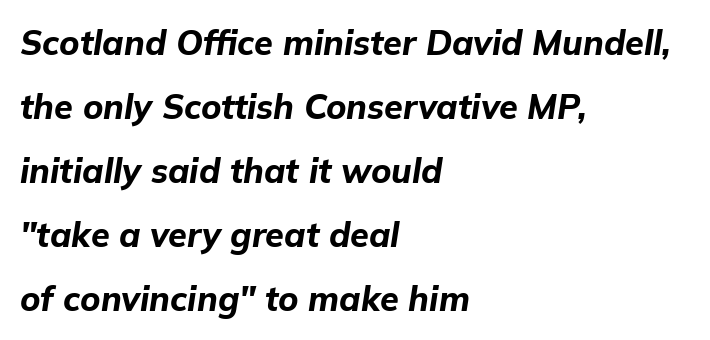
{"italic": "yes", "lean": "right", "slant_degrees": 9, "bold": "yes", "weight": "bold", "width": "normal", "stroke_contrast": "low", "x_height": "medium", "monospaced": "no", "underline": "no", "align": "left", "line_spacing_ratio": 1.88, "letter_spacing": "normal", "letter_spacing_em": 0.0, "glyph_px": 34}
